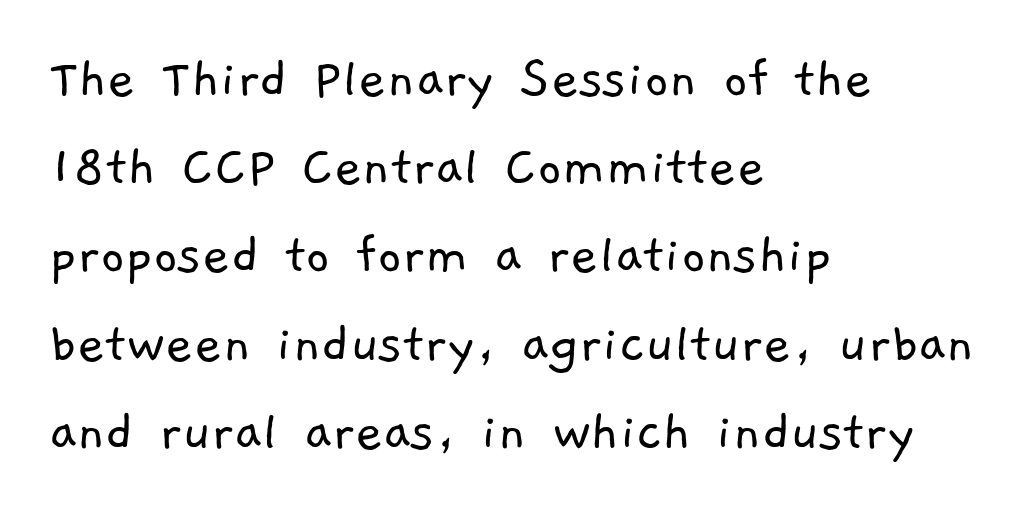
{"serif": "no", "bold": "no", "weight": "light", "width": "normal", "stroke_contrast": "low", "x_height": "medium", "monospaced": "no", "underline": "no", "align": "left", "line_spacing": "normal", "line_spacing_ratio": 1.47, "letter_spacing": "normal", "letter_spacing_em": 0.0, "glyph_px": 60}
